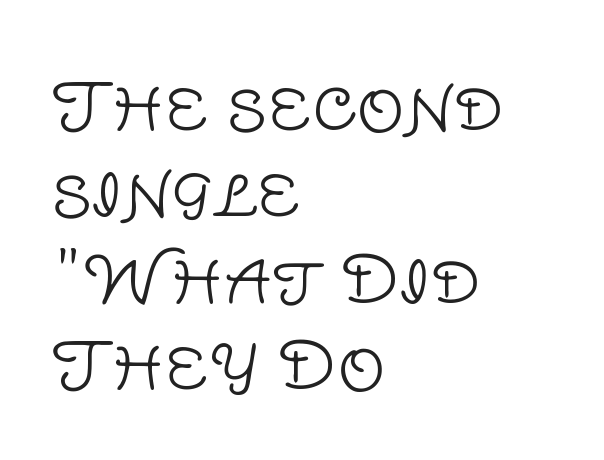
The image shows 67 px light sans-serif type; set left-aligned, normal line spacing (1.29x), normal letter spacing, not underlined; low stroke contrast and a large x-height.
